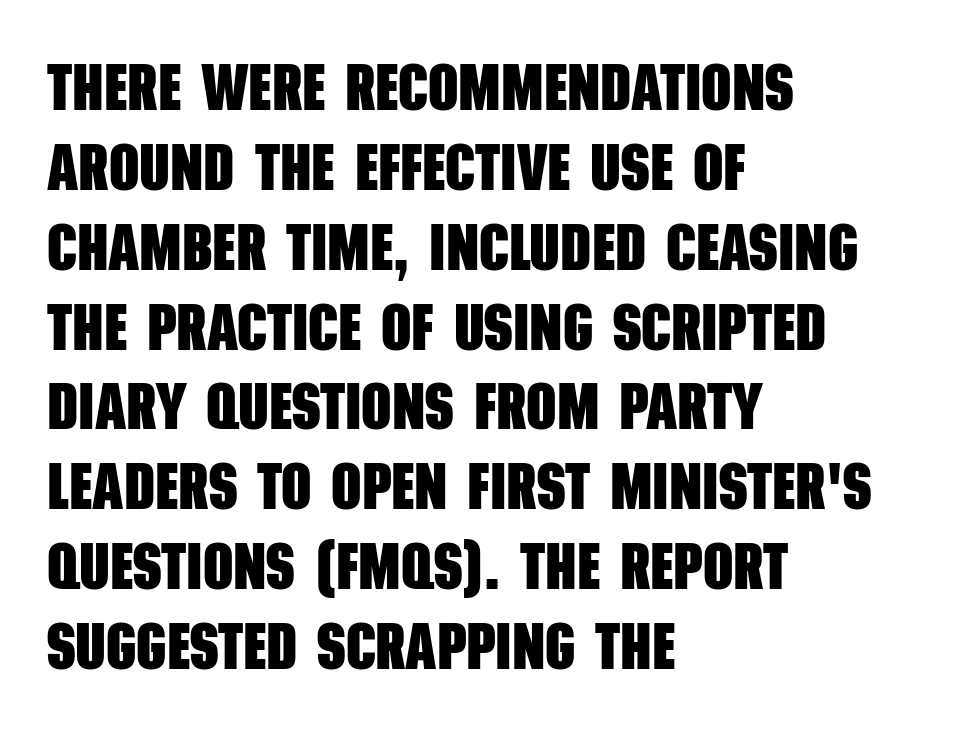
The characters look thick and weighty, a clear bold. Each letter's strokes conclude bluntly, with no projecting serifs. No extra tracking has been applied to these lines. The gap between lines stays unmarked. Notice how the passage keeps a crisp vertical edge on the left only.
